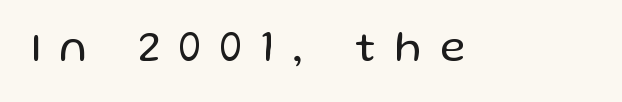
The image shows 44 px regular-weight sans-serif type, upright; set unusually wide letter spacing (+0.44 em), not underlined; low stroke contrast and a medium x-height.
